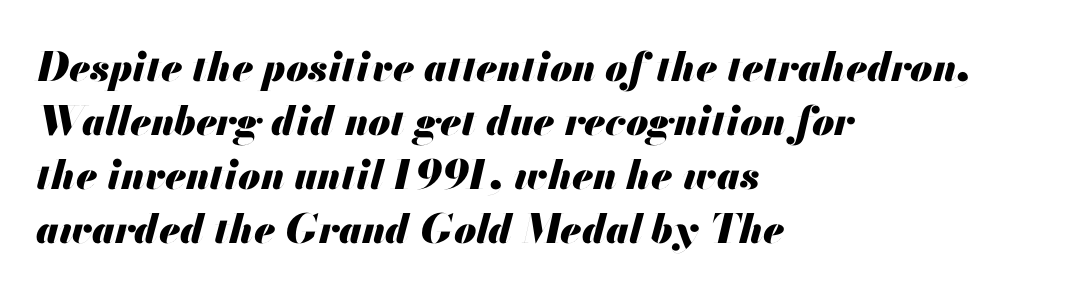
{"italic": "yes", "lean": "right", "slant_degrees": 13, "bold": "yes", "weight": "heavy", "width": "normal", "stroke_contrast": "medium", "x_height": "small", "monospaced": "no", "underline": "no", "align": "left", "line_spacing": "normal", "line_spacing_ratio": 1.35, "letter_spacing": "normal", "letter_spacing_em": 0.0, "glyph_px": 40}
